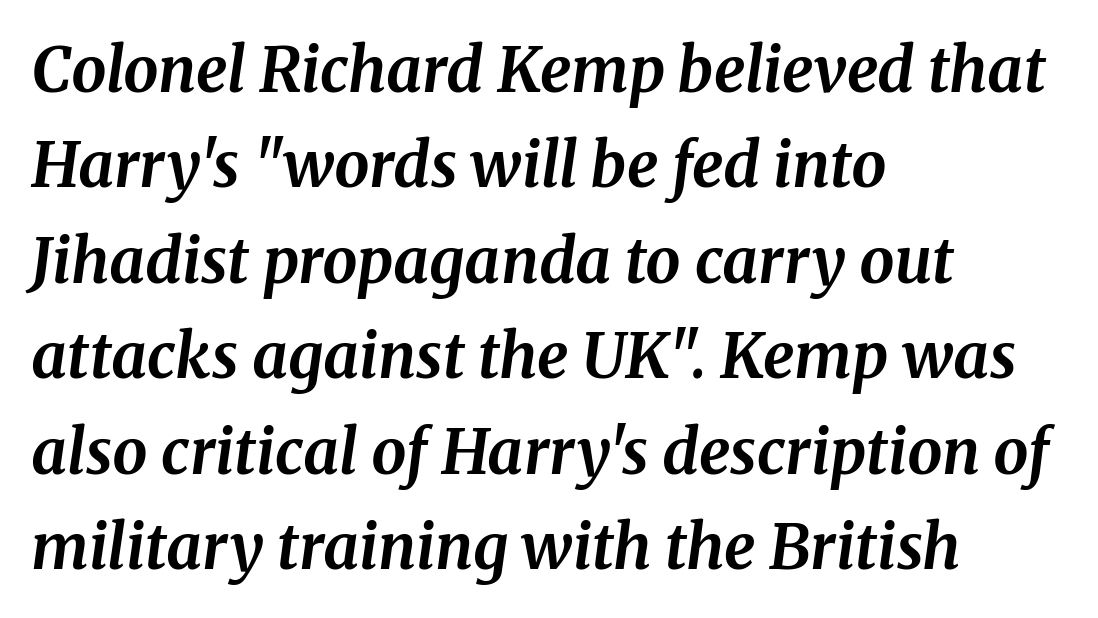
{"serif": "yes", "italic": "yes", "lean": "right", "slant_degrees": 8, "bold": "yes", "weight": "bold", "width": "normal", "stroke_contrast": "medium", "x_height": "medium", "monospaced": "no", "underline": "no", "align": "left", "line_spacing": "normal", "line_spacing_ratio": 1.54, "letter_spacing": "normal", "letter_spacing_em": 0.0, "glyph_px": 62}
